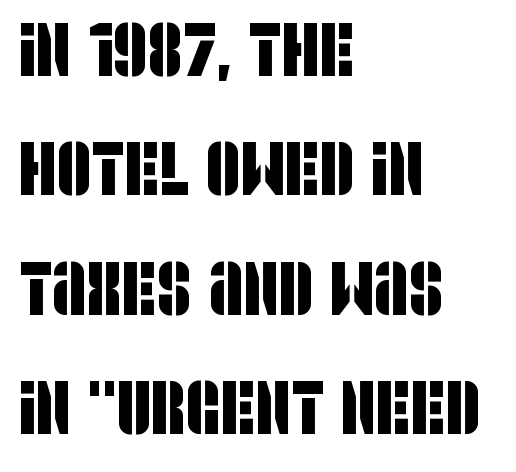
{"serif": "no", "width": "condensed", "stroke_contrast": "low", "x_height": "large", "monospaced": "no", "underline": "no", "align": "left", "line_spacing": "normal", "line_spacing_ratio": 1.57, "letter_spacing": "normal", "letter_spacing_em": 0.0, "glyph_px": 76}
